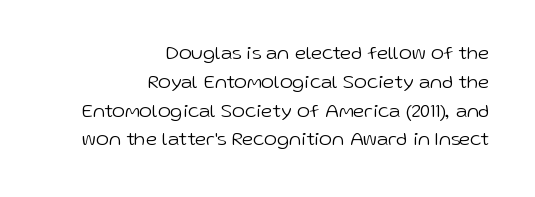
{"italic": "no", "bold": "no", "underline": "no", "align": "right", "line_spacing": "normal", "line_spacing_ratio": 1.44, "letter_spacing": "normal", "letter_spacing_em": 0.0, "glyph_px": 20}
